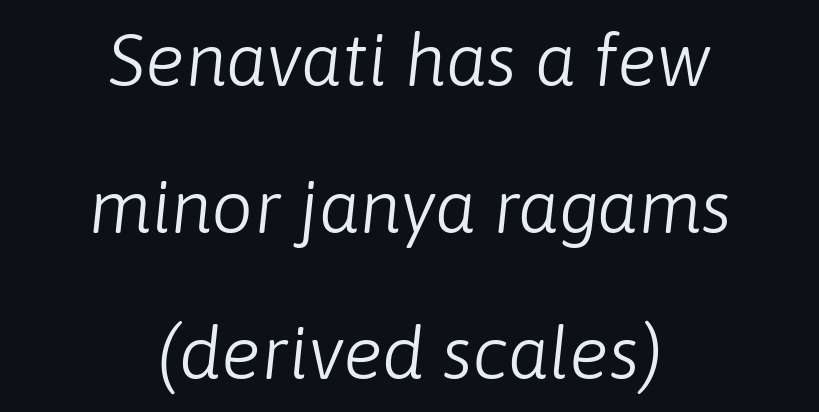
{"italic": "yes", "lean": "right", "slant_degrees": 6, "bold": "no", "weight": "light", "width": "normal", "stroke_contrast": "low", "x_height": "medium", "monospaced": "no", "underline": "no", "align": "center", "line_spacing": "loose", "line_spacing_ratio": 1.98, "letter_spacing": "normal", "letter_spacing_em": 0.0, "glyph_px": 74}
